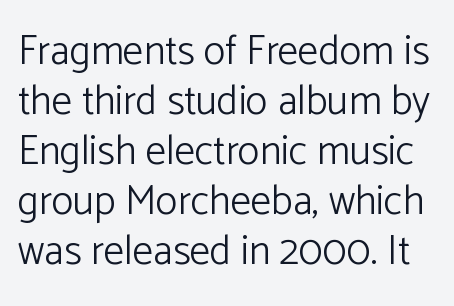
{"serif": "no", "italic": "no", "bold": "no", "weight": "light", "width": "normal", "stroke_contrast": "low", "x_height": "medium", "monospaced": "no", "underline": "no", "line_spacing_ratio": 1.22, "letter_spacing": "normal", "letter_spacing_em": 0.0, "glyph_px": 41}
